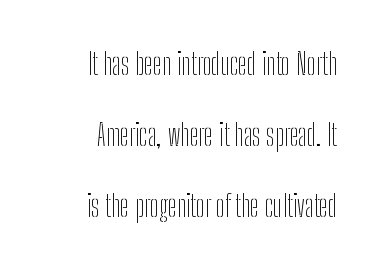
Q: Is the text bold? A: No.
Q: Is the text italic (slanted)? A: No, it is upright.
Q: Is the typeface a serif or a sans-serif typeface? A: Sans-serif.
Q: Is the text underlined? A: No.
Q: Is the spacing between letters normal or unusually wide? A: Normal.
Q: Is the spacing between lines tight, normal or loose? A: Loose.
Q: Width (condensed, normal, or wide)? A: Condensed.
Q: Stroke contrast? A: Low.
Q: x-height? A: Medium.
Q: Monospaced? A: No.
